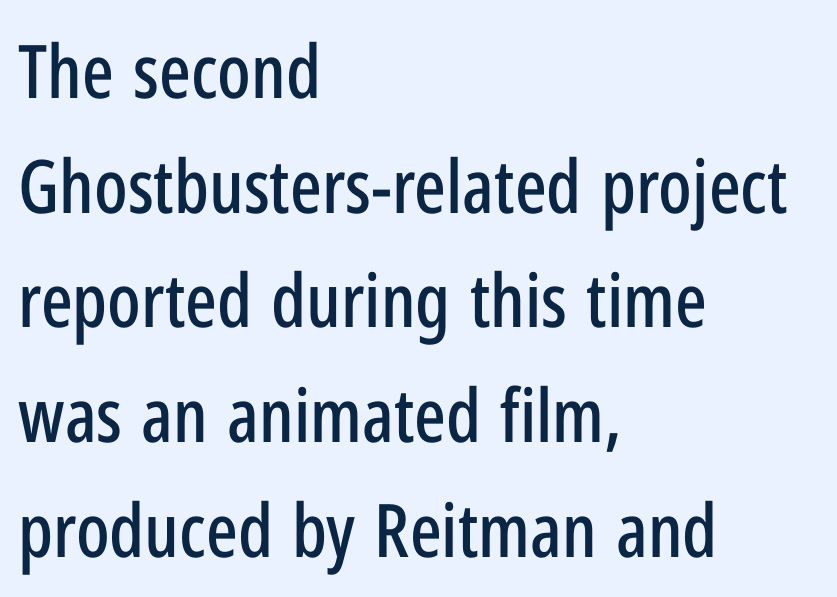
{"serif": "no", "italic": "no", "width": "condensed", "stroke_contrast": "low", "x_height": "medium", "monospaced": "no", "underline": "no", "align": "left", "line_spacing": "normal", "line_spacing_ratio": 1.55, "letter_spacing": "normal", "letter_spacing_em": 0.0, "glyph_px": 74}
